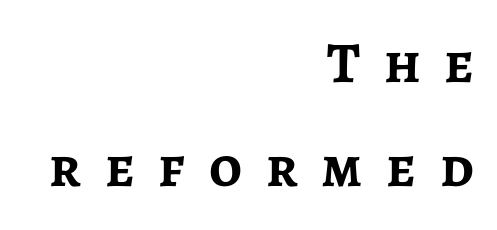
{"serif": "no", "italic": "no", "bold": "yes", "weight": "semibold", "width": "normal", "stroke_contrast": "low", "x_height": "medium", "monospaced": "no", "underline": "no", "align": "right", "line_spacing_ratio": 1.79, "letter_spacing": "wide", "letter_spacing_em": 0.41, "glyph_px": 58}
